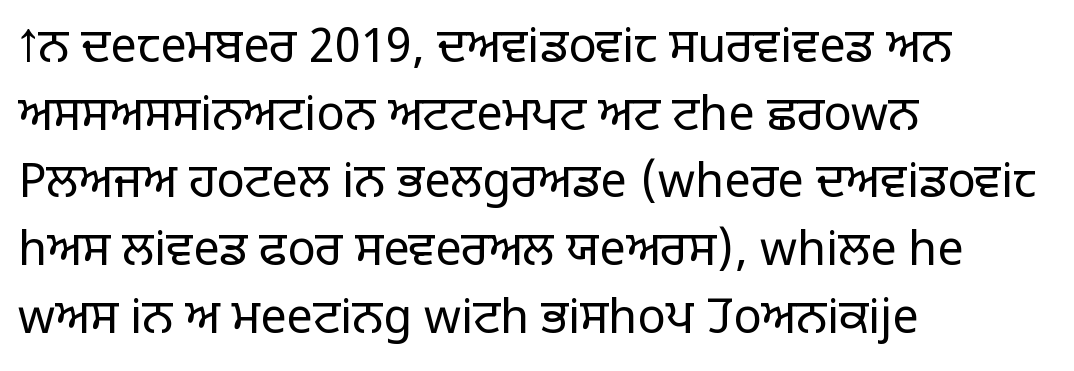
In terms of leading, this rendering sits right in the middle. Here the designer chose a conventional face with non-uniform glyph widths. The space directly below the letters is spotless. Rendered with straight, roman letterforms. Font category for this specimen: sans-serif. Compared with a typical body face, this is equally light or lighter still.
